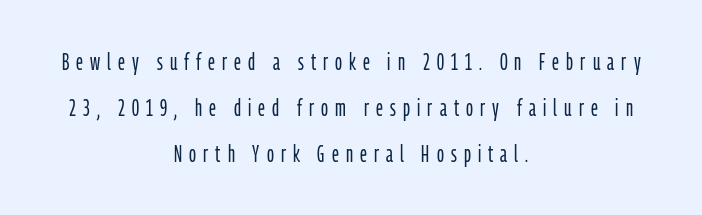
Only glyphs here, with clear space below each row. The lettering stays uniformly vertical, giving the passage a roman look. Baseline-to-baseline distance is far greater than the letter height. Spacing between characters has been opened up far beyond the box default. Nothing heavy about these letters — not bold at all.
